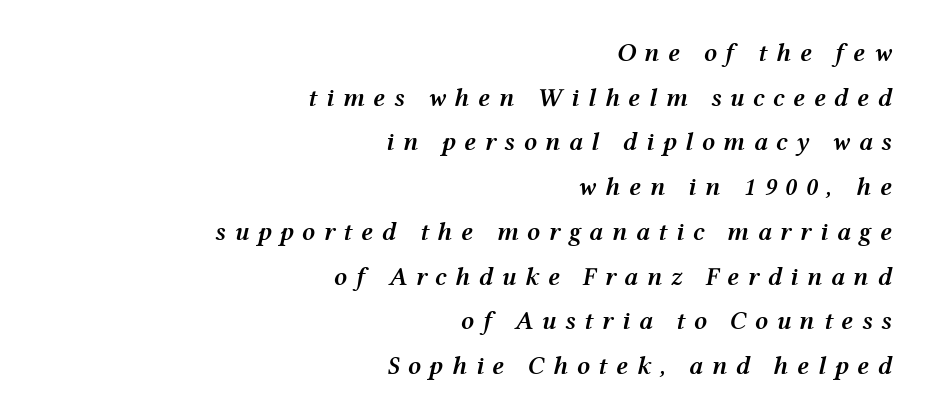
{"italic": "yes", "lean": "right", "slant_degrees": 12, "bold": "semi", "underline": "no", "align": "right", "line_spacing_ratio": 1.72, "letter_spacing": "wide", "letter_spacing_em": 0.32, "glyph_px": 26}
